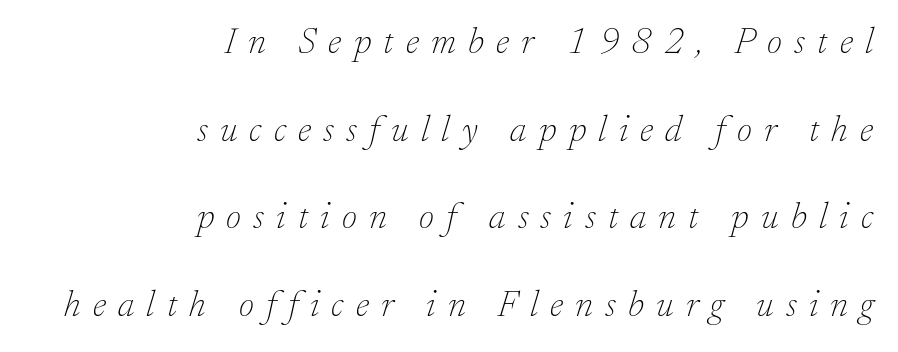
Q: Is the text bold? A: No.
Q: Is the text italic (slanted)? A: Yes, it leans right by about 17 degrees.
Q: Is the typeface a serif or a sans-serif typeface? A: Serif.
Q: Is the text underlined? A: No.
Q: How is the paragraph aligned? A: Right-aligned.
Q: Is the spacing between letters normal or unusually wide? A: Unusually wide.
Q: Is the spacing between lines tight, normal or loose? A: Loose.
Q: Width (condensed, normal, or wide)? A: Normal.
Q: Stroke contrast? A: Low.
Q: x-height? A: Small.
Q: Monospaced? A: No.
